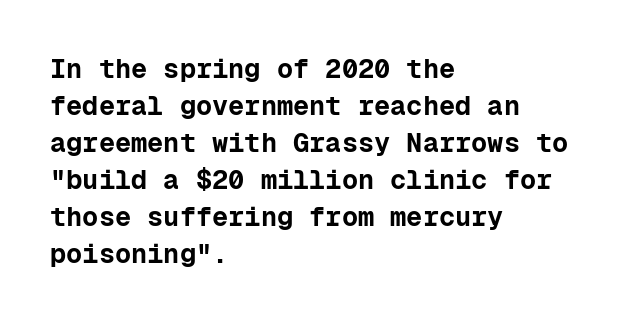
The image shows 27 px bold type, upright; set left-aligned, normal line spacing (1.37x), normal letter spacing, not underlined.
